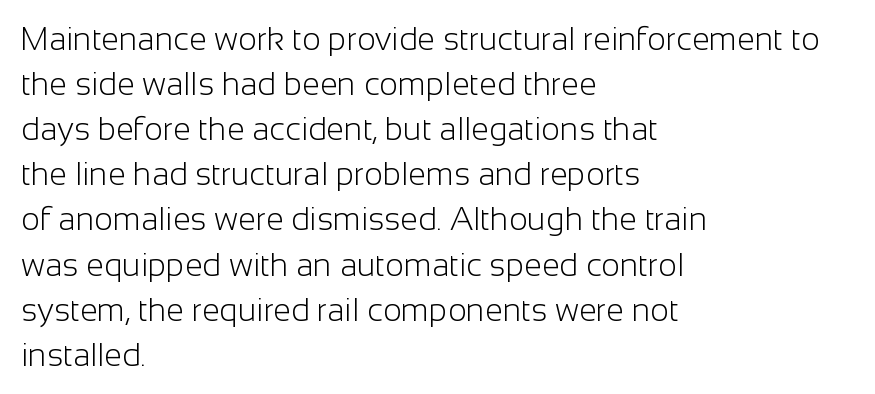
The compositor pushed each line to the left boundary. Stems here are at most as thick as an everyday book face. Students, note that the glyphs here touch the page at normal intervals. Every stem runs plumb, perpendicular to the baseline. This sample has the flowing, uneven cadence of proportional lettering. Words float on clear page, feet unadorned.
